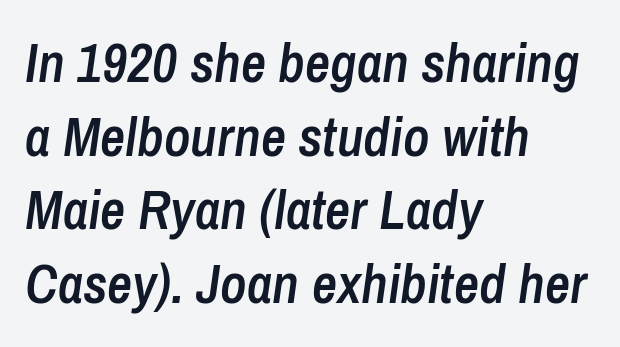
Q: Is the text bold? A: Semi-bold.
Q: Is the text italic (slanted)? A: Yes, it leans right by about 8 degrees.
Q: Is the text underlined? A: No.
Q: How is the paragraph aligned? A: Left-aligned.
Q: Is the spacing between letters normal or unusually wide? A: Normal.
Q: Is the spacing between lines tight, normal or loose? A: Normal.
Q: Width (condensed, normal, or wide)? A: Condensed.
Q: Stroke contrast? A: Low.
Q: x-height? A: Medium.
Q: Monospaced? A: No.
